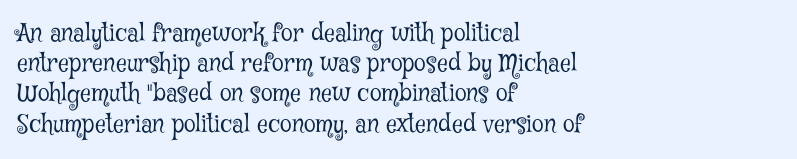
Q: Is the text bold? A: No.
Q: Is the text italic (slanted)? A: No, it is upright.
Q: Is the text underlined? A: No.
Q: How is the paragraph aligned? A: Left-aligned.
Q: Is the spacing between letters normal or unusually wide? A: Normal.
Q: Is the spacing between lines tight, normal or loose? A: Normal.
